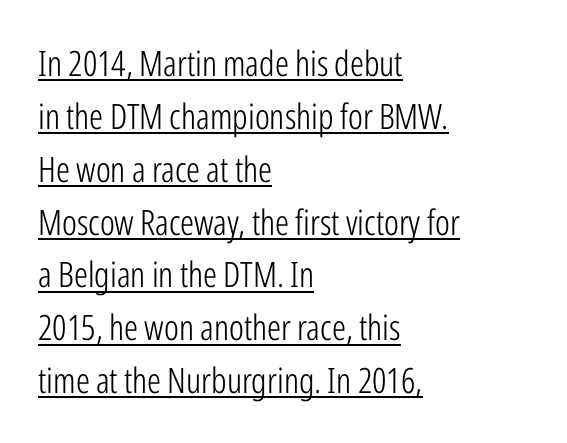
The image shows 35 px light, condensed sans-serif type, upright; set left-aligned, normal line spacing (1.51x), normal letter spacing, underlined; low stroke contrast and a medium x-height.
